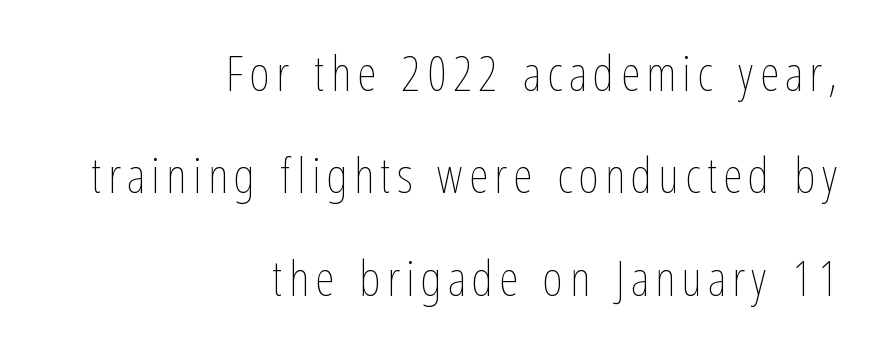
The image shows 49 px thin, condensed type, upright; set right-aligned, loose line spacing (2.09x), not underlined; low stroke contrast and a medium x-height.
